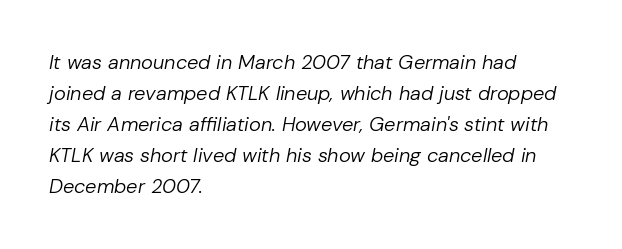
Q: Is the text bold? A: No.
Q: Is the text italic (slanted)? A: Yes, it leans right by about 10 degrees.
Q: Is the text underlined? A: No.
Q: How is the paragraph aligned? A: Left-aligned.
Q: Is the spacing between letters normal or unusually wide? A: Normal.
Q: Is the spacing between lines tight, normal or loose? A: Normal.
